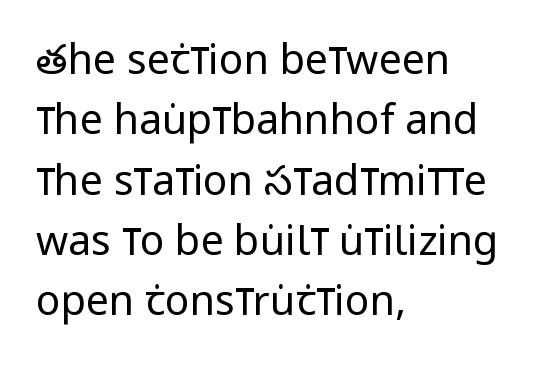
Q: Is the text bold? A: No.
Q: Is the text italic (slanted)? A: No, it is upright.
Q: Is the typeface a serif or a sans-serif typeface? A: Sans-serif.
Q: Is the text underlined? A: No.
Q: How is the paragraph aligned? A: Left-aligned.
Q: Is the spacing between letters normal or unusually wide? A: Normal.
Q: Is the spacing between lines tight, normal or loose? A: Normal.
Q: Width (condensed, normal, or wide)? A: Condensed.
Q: Stroke contrast? A: Low.
Q: x-height? A: Large.
Q: Monospaced? A: No.
